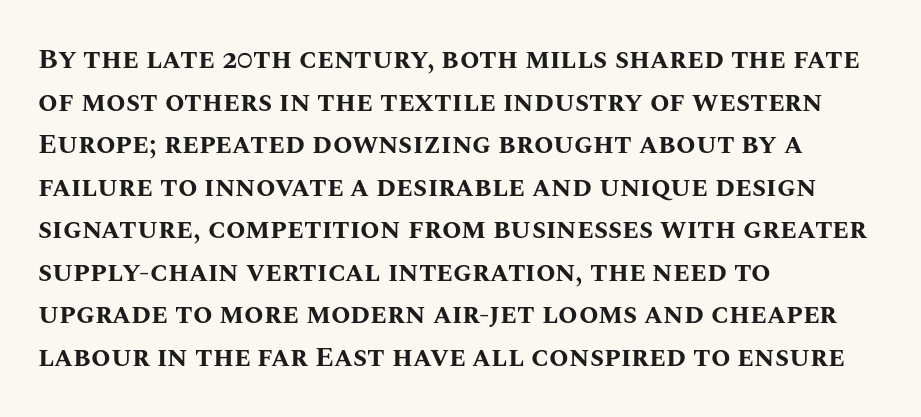
Q: Is the text bold? A: Yes.
Q: Is the text italic (slanted)? A: No, it is upright.
Q: Is the text underlined? A: No.
Q: How is the paragraph aligned? A: Left-aligned.
Q: Is the spacing between letters normal or unusually wide? A: Normal.
Q: Is the spacing between lines tight, normal or loose? A: Normal.
Q: Width (condensed, normal, or wide)? A: Normal.
Q: Stroke contrast? A: Medium.
Q: x-height? A: Large.
Q: Monospaced? A: No.
